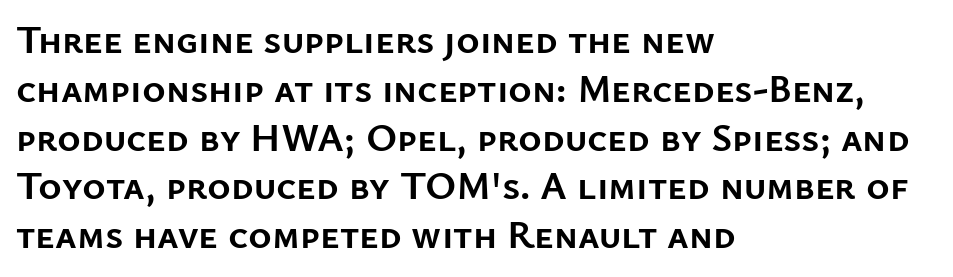
The image shows 40 px semibold sans-serif type, upright; set left-aligned, line spacing 1.22x, normal letter spacing, not underlined; low stroke contrast and a medium x-height.
